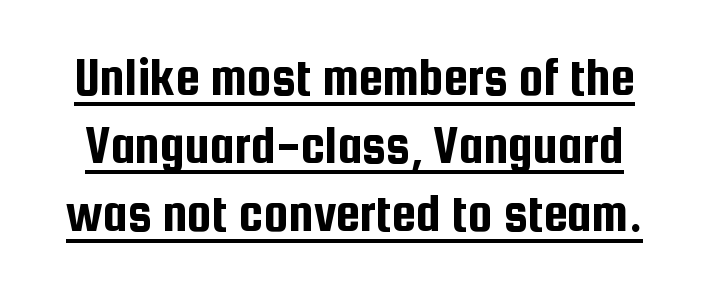
{"serif": "no", "italic": "no", "width": "condensed", "stroke_contrast": "low", "x_height": "medium", "monospaced": "no", "underline": "yes", "line_spacing_ratio": 1.24, "letter_spacing": "normal", "letter_spacing_em": 0.0, "glyph_px": 55}
